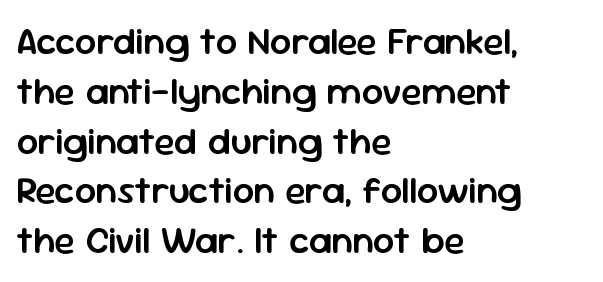
Q: Is the text bold? A: Semi-bold.
Q: Is the text italic (slanted)? A: No, it is upright.
Q: Is the typeface a serif or a sans-serif typeface? A: Sans-serif.
Q: Is the text underlined? A: No.
Q: How is the paragraph aligned? A: Left-aligned.
Q: Is the spacing between letters normal or unusually wide? A: Normal.
Q: Is the spacing between lines tight, normal or loose? A: Normal.
Q: Width (condensed, normal, or wide)? A: Normal.
Q: Stroke contrast? A: Low.
Q: x-height? A: Medium.
Q: Monospaced? A: No.
